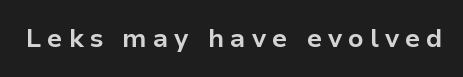
Q: Is the text bold? A: Yes.
Q: Is the text italic (slanted)? A: No, it is upright.
Q: Is the text underlined? A: No.
Q: Is the spacing between letters normal or unusually wide? A: Unusually wide.
